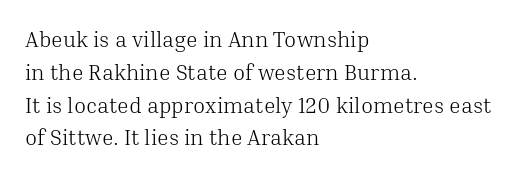
Descender tails drop into unmarked territory. Vertically, the passage feels balanced, rows spaced as you'd expect. The typesetter chose a ragged-right arrangement here. The typography opts for an upright posture over an oblique one. The rendering keeps characters at their native spacing. Stroke mass is kept to a normal reading level or below.
